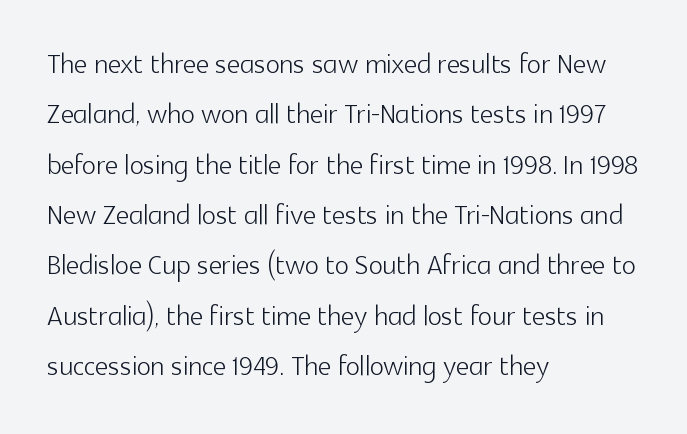
{"serif": "no", "italic": "no", "bold": "no", "weight": "light", "width": "normal", "x_height": "medium", "monospaced": "no", "underline": "no", "align": "left", "line_spacing": "normal", "line_spacing_ratio": 1.36, "letter_spacing": "normal", "letter_spacing_em": 0.0, "glyph_px": 37}
